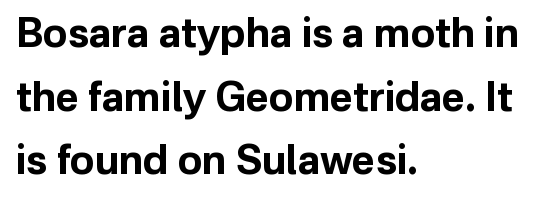
The image shows 40 px bold sans-serif type, upright; set left-aligned, normal line spacing (1.59x), normal letter spacing, not underlined; low stroke contrast and a medium x-height.
